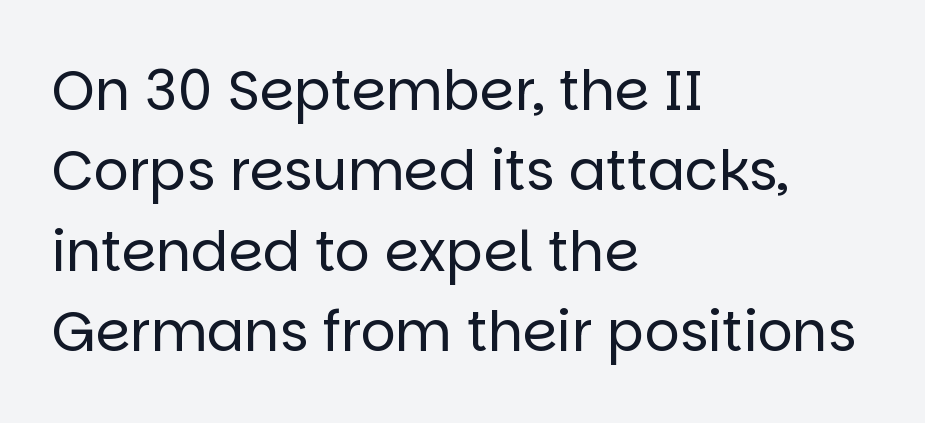
Q: Is the text bold? A: No.
Q: Is the text italic (slanted)? A: No, it is upright.
Q: Is the typeface a serif or a sans-serif typeface? A: Sans-serif.
Q: Is the text underlined? A: No.
Q: How is the paragraph aligned? A: Left-aligned.
Q: Is the spacing between letters normal or unusually wide? A: Normal.
Q: Is the spacing between lines tight, normal or loose? A: Normal.
Q: Width (condensed, normal, or wide)? A: Normal.
Q: Stroke contrast? A: Low.
Q: x-height? A: Large.
Q: Monospaced? A: No.
